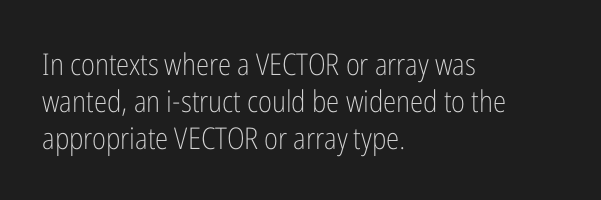
Reading down the block, your eye returns to a fixed left position each line. The font family rendered here belongs to the sans-serif group. Designer's note — italics off, roman on. Tracking here is standard; glyphs follow each other at the usual distance.
